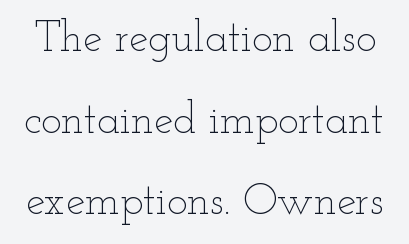
{"italic": "no", "bold": "no", "weight": "thin", "width": "wide", "stroke_contrast": "low", "x_height": "small", "monospaced": "no", "underline": "no", "line_spacing": "loose", "line_spacing_ratio": 1.9, "letter_spacing": "normal", "letter_spacing_em": 0.0, "glyph_px": 43}
